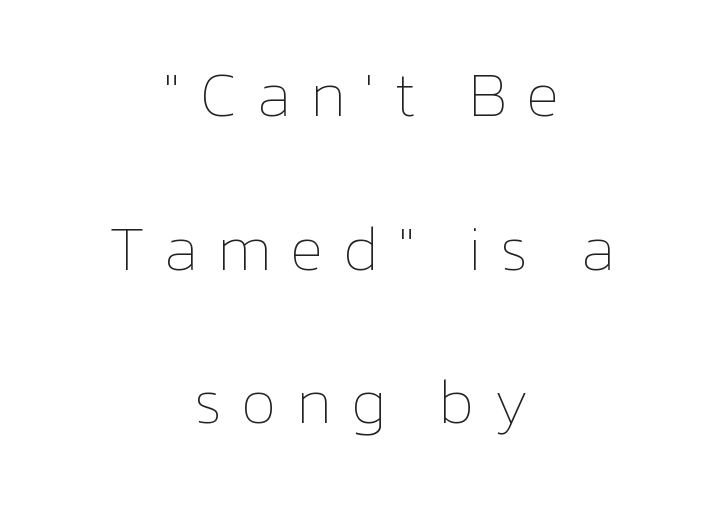
The image shows 63 px thin type, upright; set centered, loose line spacing (2.44x), unusually wide letter spacing (+0.3 em), not underlined; low stroke contrast and a medium x-height.
